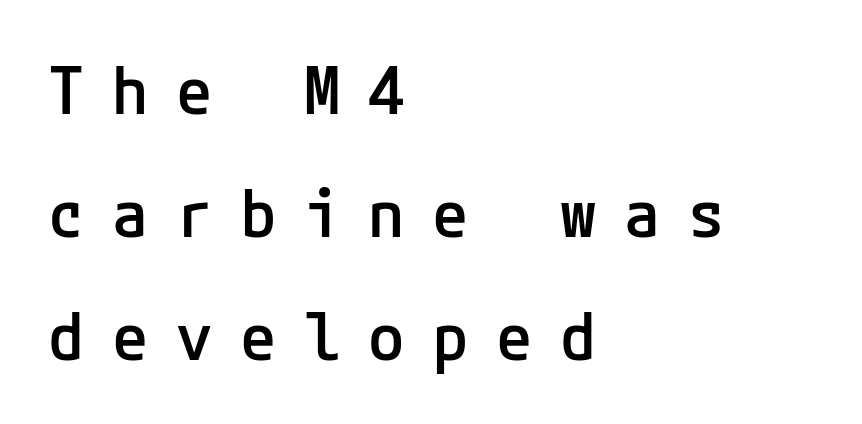
The image shows 66 px semibold sans-serif type, upright; set left-aligned, line spacing 1.86x, unusually wide letter spacing (+0.42 em), not underlined; low stroke contrast and a medium x-height.
